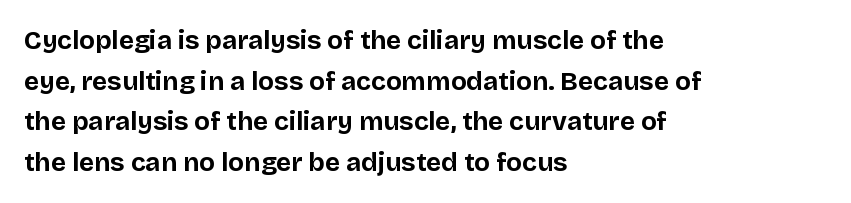
The image shows 26 px bold type, upright; set left-aligned, normal line spacing (1.56x), normal letter spacing, not underlined.
